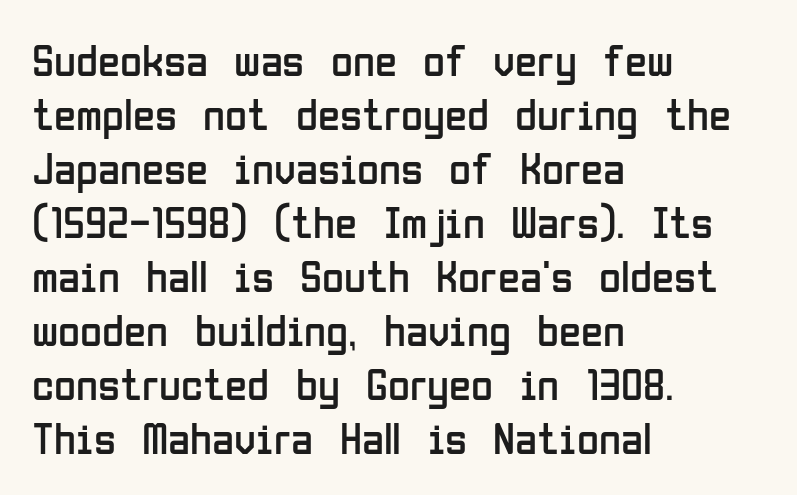
The image shows 45 px regular-weight, condensed sans-serif type, upright; set left-aligned, line spacing 1.2x, normal letter spacing, not underlined; low stroke contrast and a medium x-height.
